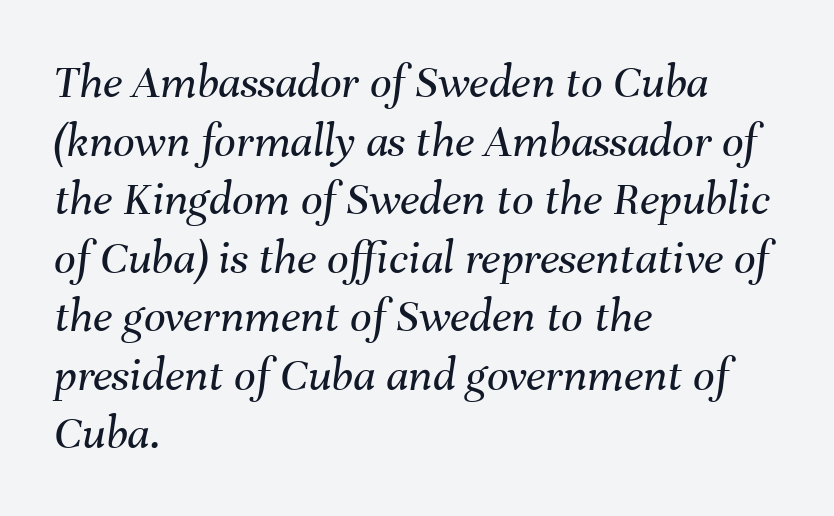
The image shows 48 px regular-weight type, italic (leaning right); set left-aligned, line spacing 1.22x, normal letter spacing, not underlined; medium stroke contrast and a medium x-height.
